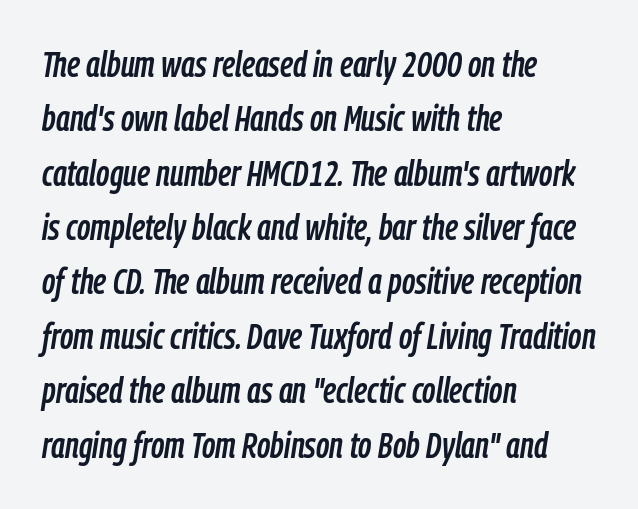
The image shows 36 px condensed type, italic (leaning right); set left-aligned, normal line spacing (1.51x), normal letter spacing, not underlined; low stroke contrast and a medium x-height.
